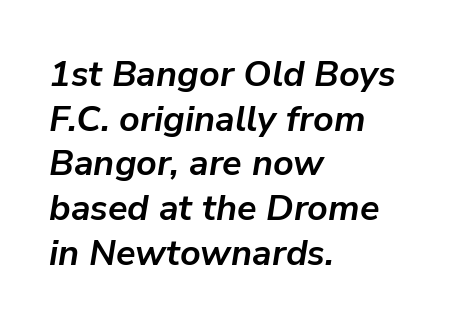
The image shows 36 px semibold type, italic (leaning right); set left-aligned, line spacing 1.24x, normal letter spacing, not underlined; low stroke contrast and a medium x-height.
